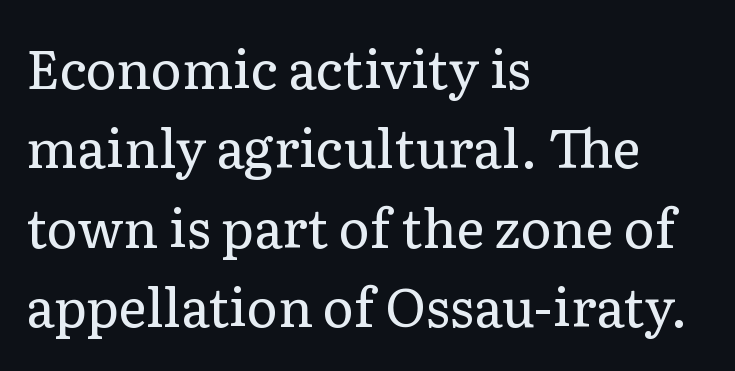
Italic? Not at all — the glyphs are vertical. How would I describe the line gaps? Plain and ordinary. The space beneath each line is pristine and unruled. The passage is arranged the way most books set body copy — flush left. Typographically, this falls in the serif category.
